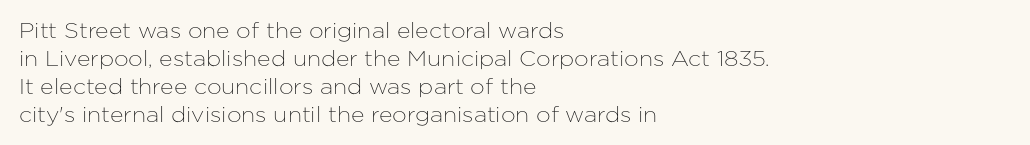
{"italic": "no", "underline": "no", "align": "left", "line_spacing": "normal", "line_spacing_ratio": 1.33, "letter_spacing": "normal", "letter_spacing_em": 0.0, "glyph_px": 21}
